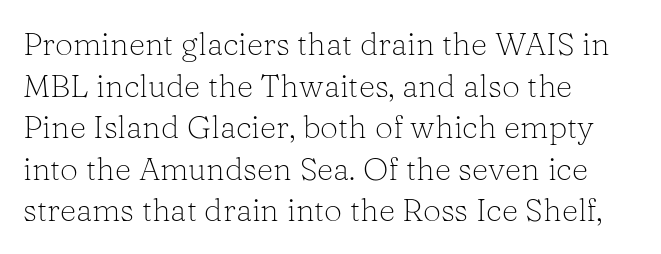
Q: Is the text bold? A: No.
Q: Is the text italic (slanted)? A: No, it is upright.
Q: Is the typeface a serif or a sans-serif typeface? A: Serif.
Q: Is the text underlined? A: No.
Q: How is the paragraph aligned? A: Left-aligned.
Q: Is the spacing between letters normal or unusually wide? A: Normal.
Q: Is the spacing between lines tight, normal or loose? A: Normal.
Q: Width (condensed, normal, or wide)? A: Normal.
Q: Stroke contrast? A: Low.
Q: x-height? A: Medium.
Q: Monospaced? A: No.
